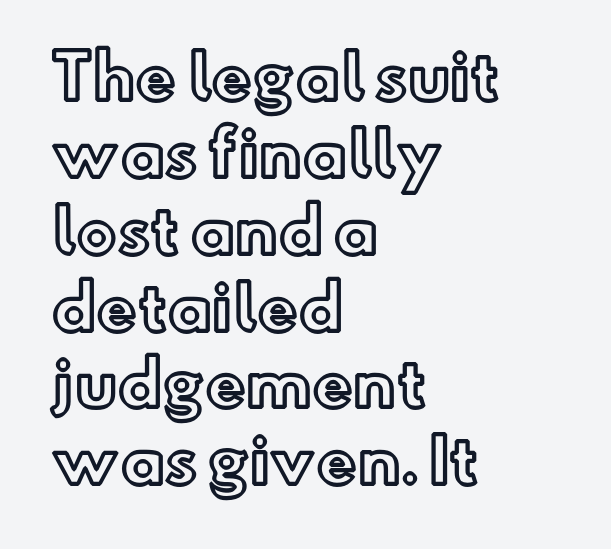
{"italic": "no", "width": "normal", "x_height": "small", "monospaced": "no", "underline": "no", "align": "left", "line_spacing": "normal", "line_spacing_ratio": 1.26, "letter_spacing": "normal", "letter_spacing_em": 0.0, "glyph_px": 61}
